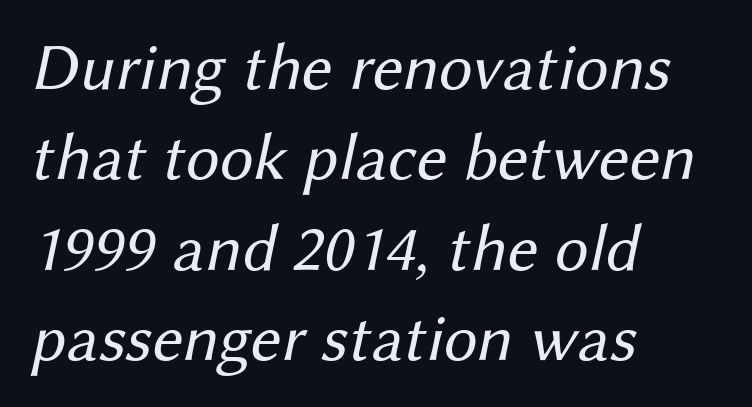
The type family on display is of the sans-serif kind. Underline: absent. Nobody touched the tracking dial on this one. Character widths vary here, with narrow letters taking less room than wide ones.
